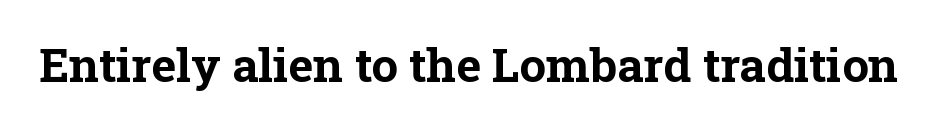
A serif font was chosen for this passage. These lines were composed using upright roman letters. The horizontal fit of the characters is conventional and even. Varying glyph widths throughout — classic text-font behaviour. Decoration check: the copy has no underline. Heavy-handed strokes throughout: this text is bold.
